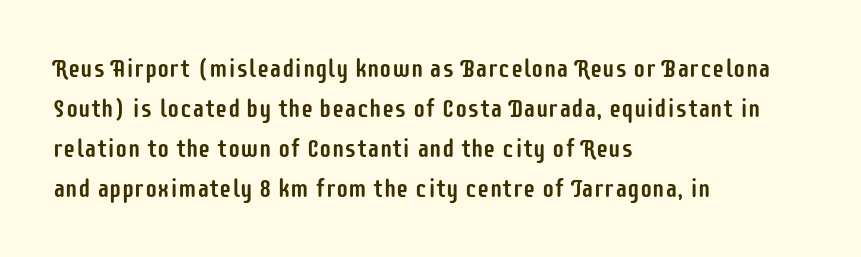
Q: Is the text italic (slanted)? A: No, it is upright.
Q: Is the text underlined? A: No.
Q: How is the paragraph aligned? A: Left-aligned.
Q: Is the spacing between letters normal or unusually wide? A: Normal.
Q: Is the spacing between lines tight, normal or loose? A: Normal.
